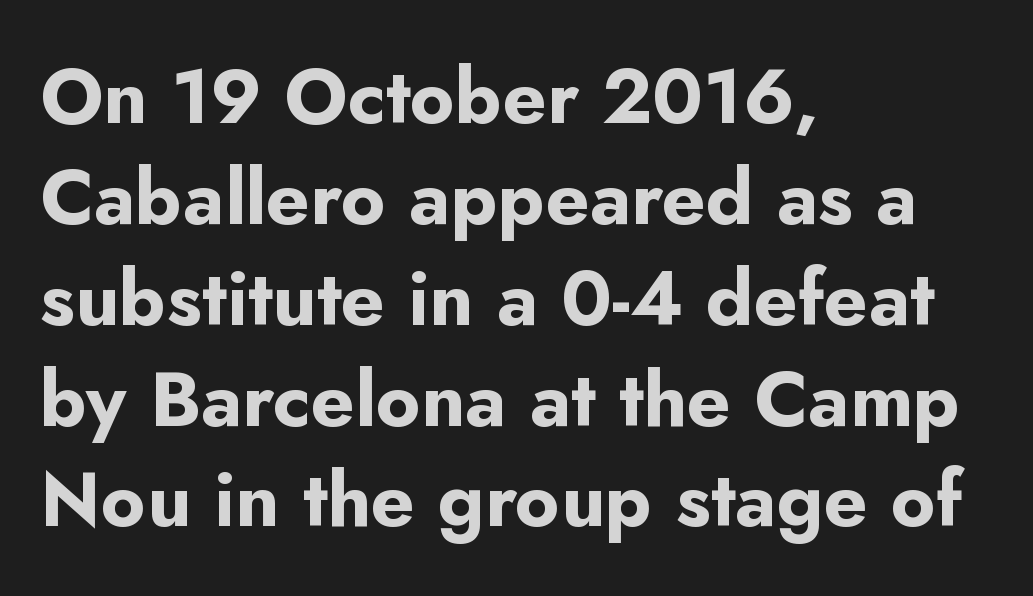
The image shows 77 px bold sans-serif type, upright; set left-aligned, normal line spacing (1.31x), normal letter spacing, not underlined; low stroke contrast and a small x-height.
